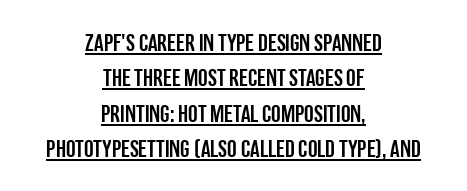
The image shows 24 px text type, upright; set centered, normal line spacing (1.47x), normal letter spacing, underlined.
